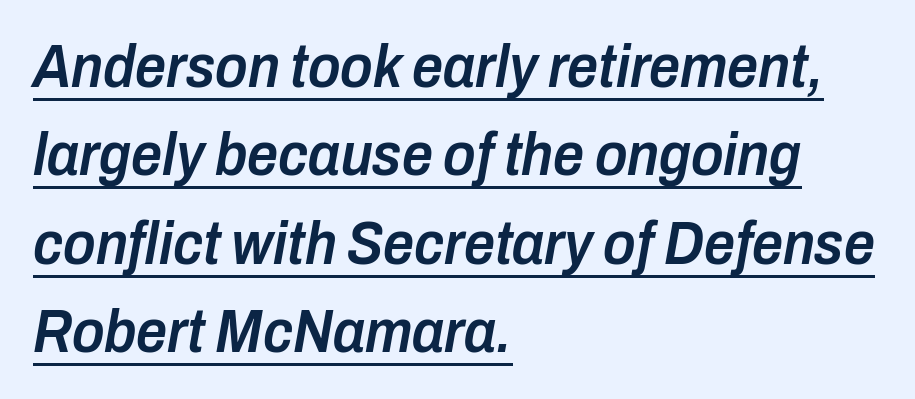
{"italic": "yes", "lean": "right", "slant_degrees": 10, "bold": "semi", "weight": "semibold", "width": "condensed", "stroke_contrast": "low", "x_height": "medium", "monospaced": "no", "underline": "yes", "align": "left", "line_spacing": "normal", "line_spacing_ratio": 1.45, "letter_spacing": "normal", "letter_spacing_em": 0.0, "glyph_px": 61}
